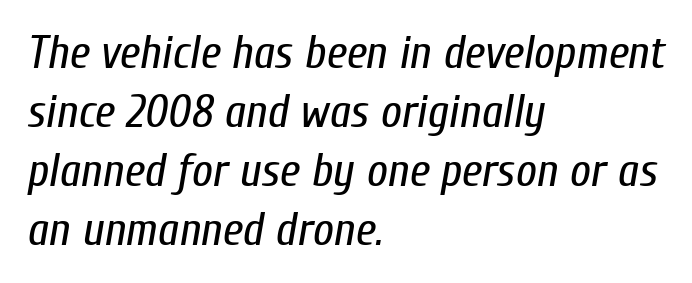
Looking at the ascenders, they clearly lean. Regular leading. Caption: face not bold, strokes unweighted. The rendering keeps characters at their native spacing.
